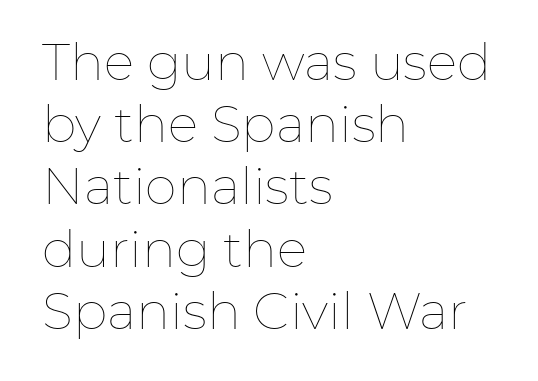
Is the block centered? No — it sits flush against the left margin. These lines keep a tight, regular rhythm from letter to letter. This sample has the flowing, uneven cadence of proportional lettering. Descender tails drop into unmarked territory. Unbolded letterforms with no extra heft.
